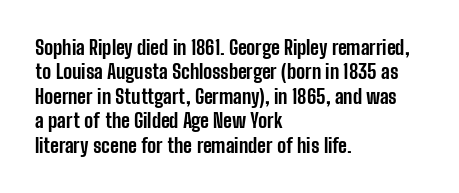
The image shows 20 px bold type, upright; set left-aligned, line spacing 1.22x, normal letter spacing, not underlined.
